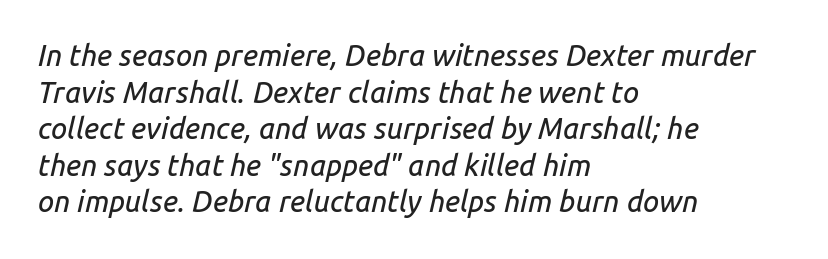
The image shows 29 px text type, italic (leaning right); set left-aligned, normal line spacing (1.26x), normal letter spacing, not underlined; low stroke contrast and a medium x-height.
